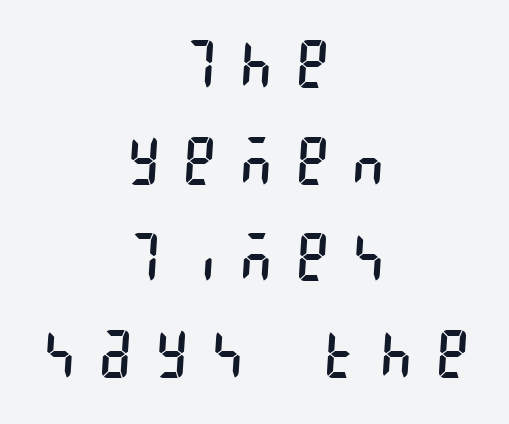
Q: Is the text bold? A: No.
Q: Is the typeface a serif or a sans-serif typeface? A: Sans-serif.
Q: Is the text underlined? A: No.
Q: How is the paragraph aligned? A: Centered.
Q: Is the spacing between letters normal or unusually wide? A: Unusually wide.
Q: Is the spacing between lines tight, normal or loose? A: Normal.
Q: Width (condensed, normal, or wide)? A: Condensed.
Q: Stroke contrast? A: Low.
Q: x-height? A: Large.
